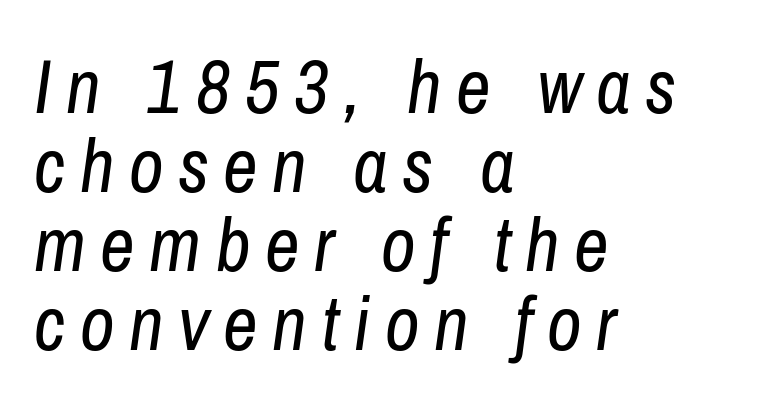
The image shows 76 px regular-weight, condensed type, italic (leaning right); set left-aligned, tight line spacing (1.04x), not underlined; low stroke contrast and a medium x-height.
